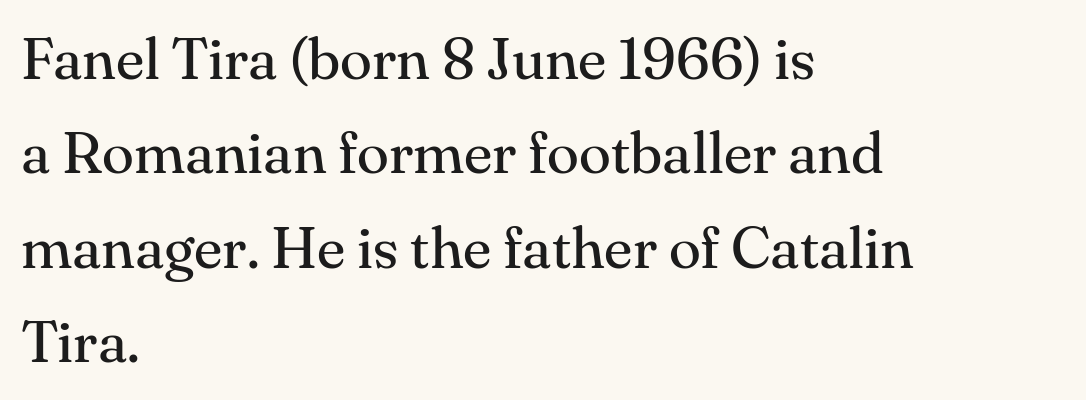
Q: Is the text bold? A: No.
Q: Is the text italic (slanted)? A: No, it is upright.
Q: Is the typeface a serif or a sans-serif typeface? A: Serif.
Q: Is the text underlined? A: No.
Q: How is the paragraph aligned? A: Left-aligned.
Q: Is the spacing between letters normal or unusually wide? A: Normal.
Q: Is the spacing between lines tight, normal or loose? A: Normal.
Q: Width (condensed, normal, or wide)? A: Normal.
Q: Stroke contrast? A: Medium.
Q: x-height? A: Small.
Q: Monospaced? A: No.
